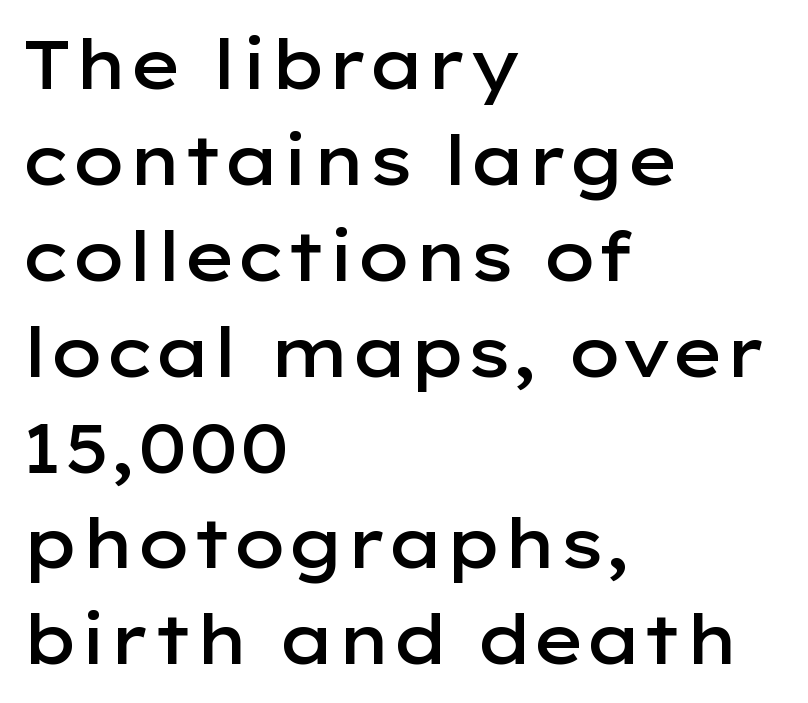
Each letter's strokes conclude bluntly, with no projecting serifs. A semibold gives these letters moderate extra thickness, short of bold. Letters rest on an invisible, unmarked baseline. Think of a printed novel: that variable character pitch is what you see here. The letters stand straight up with perfectly vertical stems. This rendering uses left alignment, leaving the right contour irregular.
